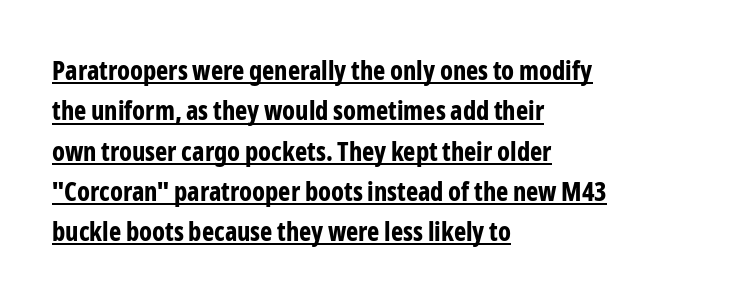
Q: Is the text bold? A: Yes.
Q: Is the text italic (slanted)? A: No, it is upright.
Q: Is the text underlined? A: Yes.
Q: How is the paragraph aligned? A: Left-aligned.
Q: Is the spacing between letters normal or unusually wide? A: Normal.
Q: Is the spacing between lines tight, normal or loose? A: Normal.
